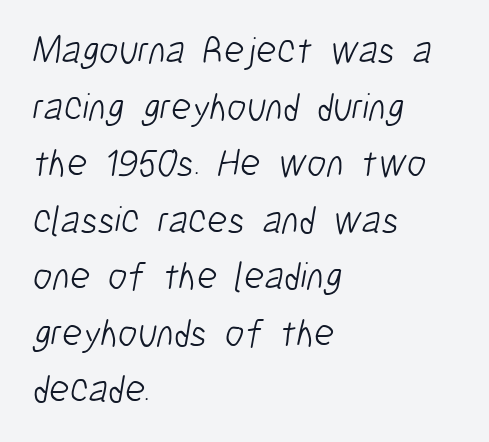
Examine the stroke ends and you'll find no serifs. The passage shown stacks its lines at a standard gap. Weight: regular or lighter. Each letter keeps its own natural width here, so spacing adapts to shape.
